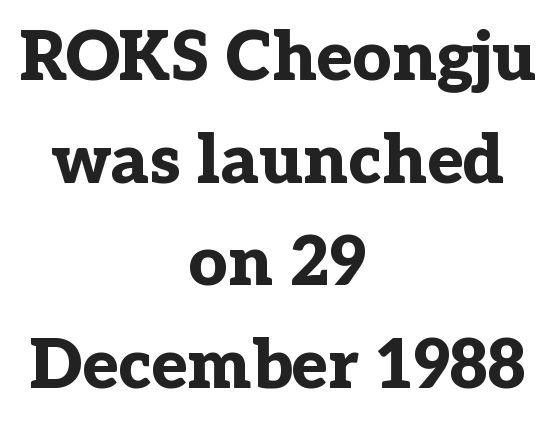
Summary of weight: heavy, a full bold. I'd call this a serif setting — the letters wear small feet. The designer left line spacing at the default. Nobody touched the tracking dial on this one. These lines are rendered in a variable-pitch font. Anything drawn beneath the words? Only blank space.
